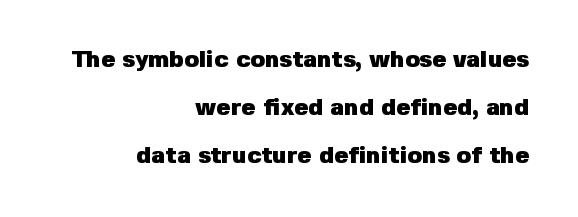
{"italic": "no", "bold": "yes", "underline": "no", "align": "right", "line_spacing": "loose", "line_spacing_ratio": 1.99, "letter_spacing": "normal", "letter_spacing_em": 0.0, "glyph_px": 24}
